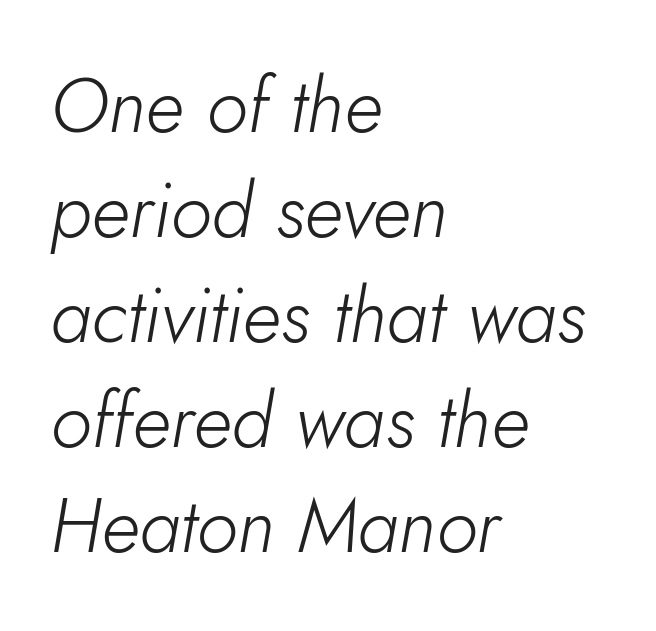
{"italic": "yes", "lean": "right", "slant_degrees": 10, "bold": "no", "weight": "light", "width": "normal", "stroke_contrast": "low", "x_height": "small", "monospaced": "no", "underline": "no", "align": "left", "line_spacing": "normal", "line_spacing_ratio": 1.38, "letter_spacing": "normal", "letter_spacing_em": 0.0, "glyph_px": 76}
